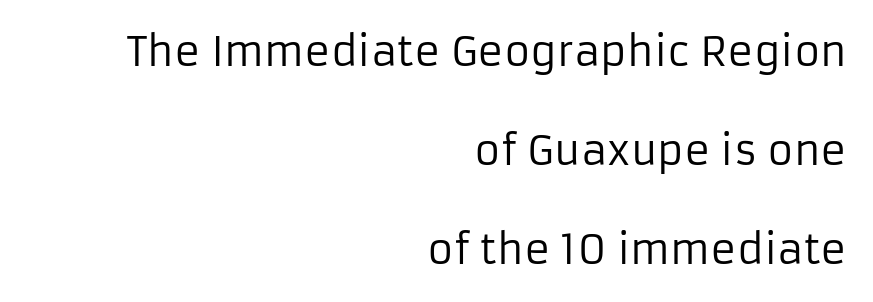
The rag falls on the left side of this text block. Upright lettering throughout. Ink coverage per letter is moderate at most. Tracking here is standard; glyphs follow each other at the usual distance.
